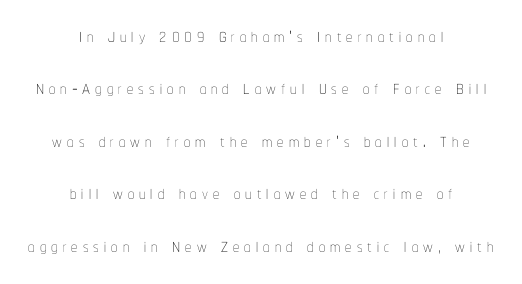
{"italic": "no", "bold": "no", "underline": "no", "align": "center", "line_spacing": "loose", "line_spacing_ratio": 2.1, "letter_spacing": "wide", "letter_spacing_em": 0.2, "glyph_px": 25}
